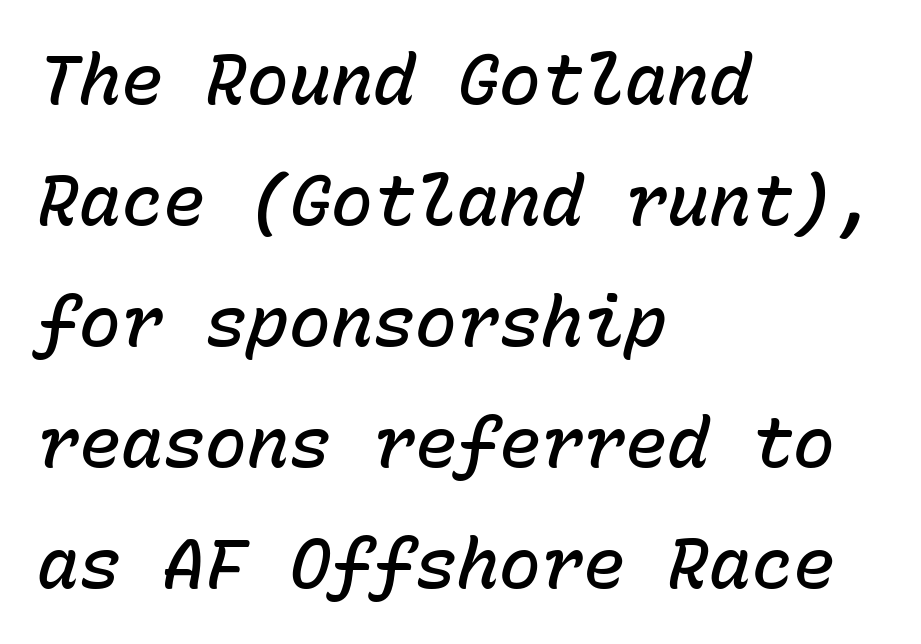
The image shows 70 px semibold type, italic (leaning right), monospaced; set left-aligned, line spacing 1.73x, normal letter spacing, not underlined; low stroke contrast and a medium x-height.
